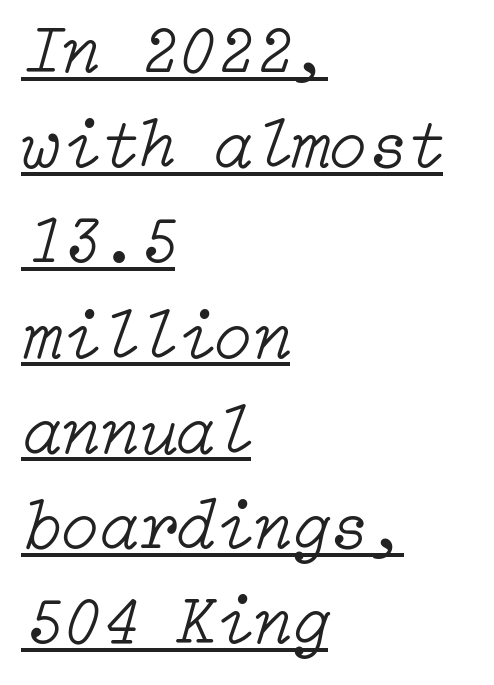
Characters follow at the spacing the type designer built in. The designer left line spacing at the default. Reading down the block, your eye returns to a fixed left position each line. Yep, that's italic — everything's leaning. Descenders here cross a horizontal rule under the line.
